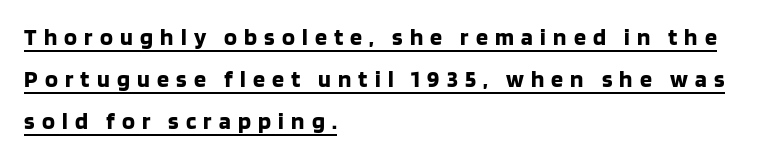
{"italic": "no", "bold": "yes", "underline": "yes", "align": "left", "line_spacing_ratio": 1.75, "letter_spacing": "wide", "letter_spacing_em": 0.3, "glyph_px": 24}
